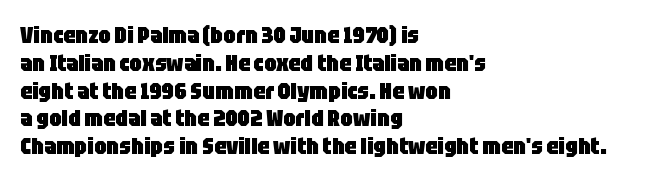
Q: Is the text bold? A: Yes.
Q: Is the text italic (slanted)? A: No, it is upright.
Q: Is the text underlined? A: No.
Q: How is the paragraph aligned? A: Left-aligned.
Q: Is the spacing between letters normal or unusually wide? A: Normal.
